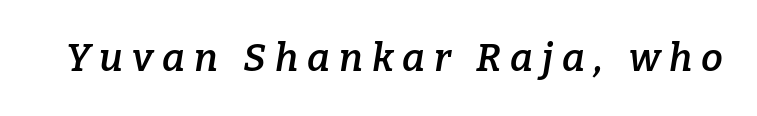
{"serif": "yes", "italic": "yes", "lean": "right", "slant_degrees": 9, "bold": "semi", "weight": "semibold", "width": "normal", "stroke_contrast": "low", "x_height": "medium", "monospaced": "no", "underline": "no", "letter_spacing": "wide", "letter_spacing_em": 0.23, "glyph_px": 39}
